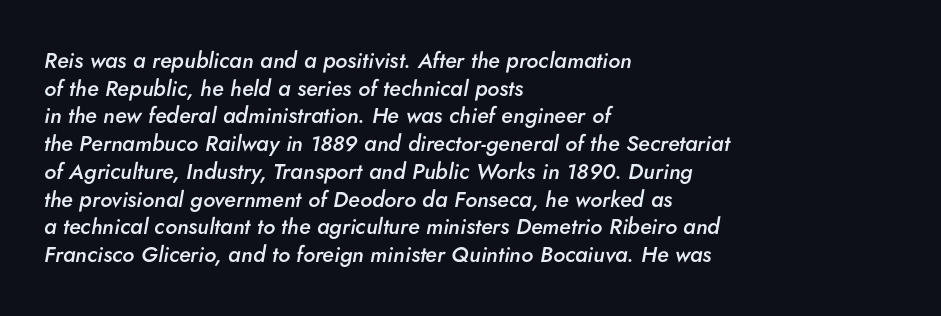
The image shows 22 px text type, italic (leaning right); set left-aligned, normal line spacing (1.26x), normal letter spacing, not underlined.
